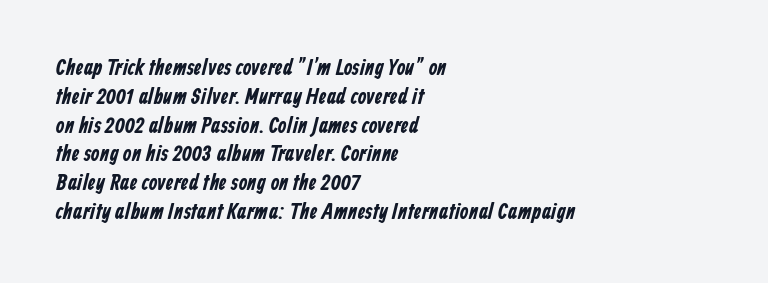
{"underline": "no", "align": "left", "line_spacing": "normal", "line_spacing_ratio": 1.31, "letter_spacing": "normal", "letter_spacing_em": 0.0, "glyph_px": 22}
